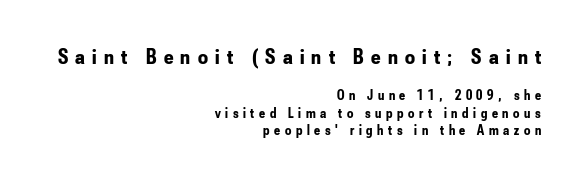
Q: Is the text bold? A: Yes.
Q: Is the text italic (slanted)? A: No, it is upright.
Q: Is the text underlined? A: No.
Q: How is the paragraph aligned? A: Right-aligned.
Q: Is the spacing between letters normal or unusually wide? A: Unusually wide.
Q: Which block of text is set in a larger size, the first (top) or the second (bottom)? A: The first (top) one.
